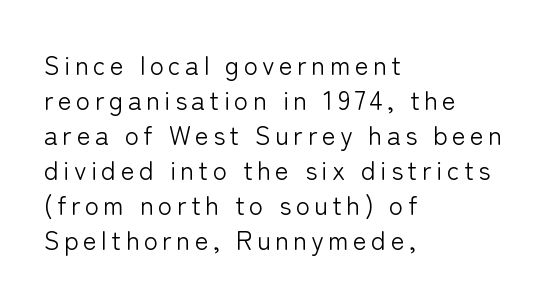
{"italic": "no", "bold": "no", "underline": "no", "align": "left", "line_spacing": "normal", "line_spacing_ratio": 1.35, "glyph_px": 26}
